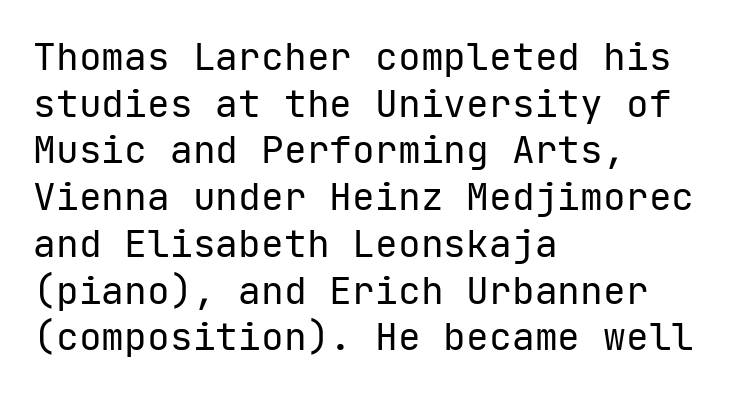
{"serif": "no", "italic": "no", "bold": "no", "weight": "regular", "width": "normal", "stroke_contrast": "low", "x_height": "medium", "monospaced": "yes", "underline": "no", "align": "left", "line_spacing_ratio": 1.23, "letter_spacing": "normal", "letter_spacing_em": 0.0, "glyph_px": 38}
